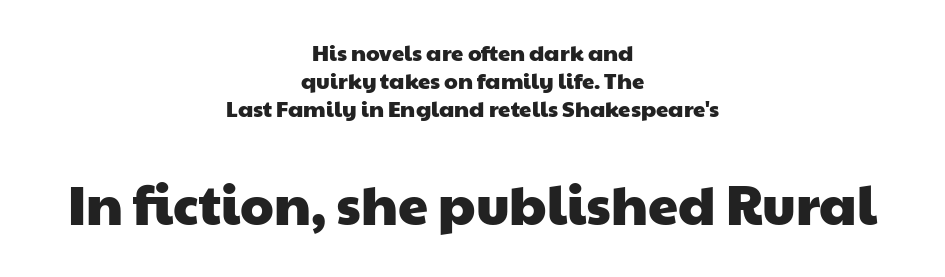
There is no visible air inserted between adjacent glyphs. Spacing verdict: proportional, widths tailored to each character. The typeface chosen for these lines omits serifs. Caption: upper text group reduced, lower text group enlarged. What's the leading like? Ordinary, nothing unusual.
